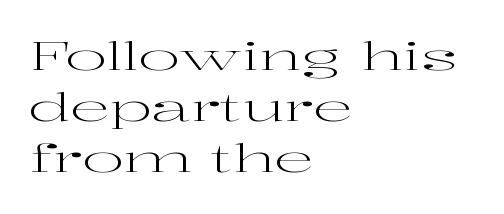
Leftover space on each line is placed entirely after the last word. The gaps between neighbouring characters are ordinary and unremarkable. A bare baseline throughout the passage. Designer's note — italics off, roman on. Here the designer chose a conventional face with non-uniform glyph widths. Students, observe: this is what conventionally led text looks like.
